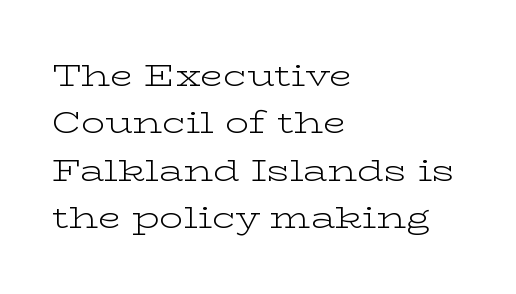
{"serif": "yes", "italic": "no", "bold": "no", "weight": "light", "width": "wide", "stroke_contrast": "low", "x_height": "medium", "monospaced": "no", "underline": "no", "align": "left", "line_spacing": "normal", "line_spacing_ratio": 1.58, "letter_spacing": "normal", "letter_spacing_em": 0.0, "glyph_px": 30}
